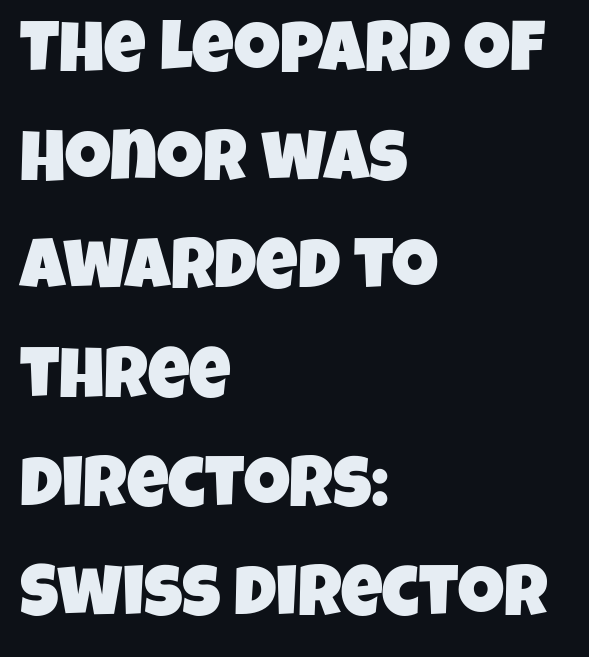
The image shows 72 px condensed sans-serif type; set left-aligned, normal line spacing (1.51x), normal letter spacing, not underlined; low stroke contrast and a large x-height.
